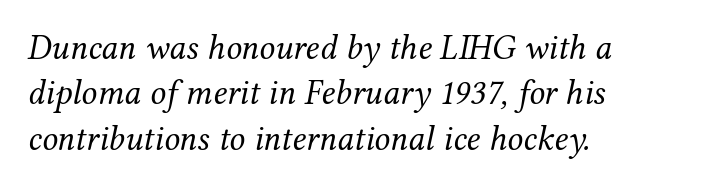
The image shows 35 px regular-weight serif type, italic (leaning right); set left-aligned, normal line spacing (1.3x), normal letter spacing, not underlined; medium stroke contrast and a medium x-height.
